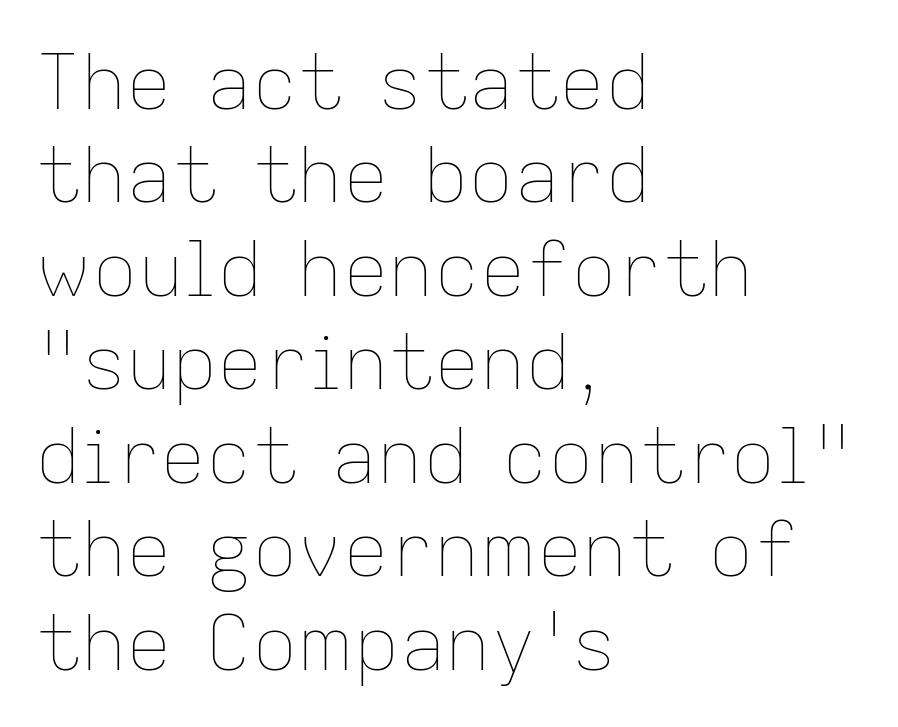
{"italic": "no", "bold": "no", "weight": "thin", "width": "normal", "stroke_contrast": "low", "x_height": "medium", "monospaced": "no", "underline": "no", "align": "left", "line_spacing_ratio": 1.23, "letter_spacing": "normal", "letter_spacing_em": 0.0, "glyph_px": 76}
